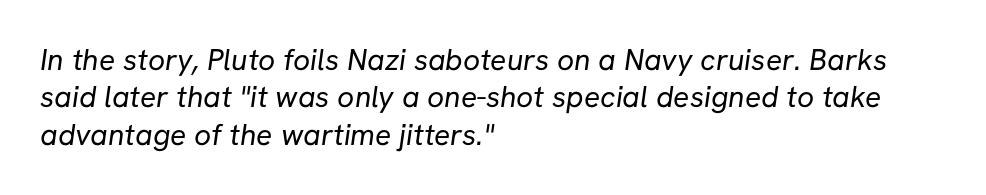
Q: Is the text bold? A: No.
Q: Is the typeface a serif or a sans-serif typeface? A: Sans-serif.
Q: Is the text underlined? A: No.
Q: How is the paragraph aligned? A: Left-aligned.
Q: Is the spacing between letters normal or unusually wide? A: Normal.
Q: Is the spacing between lines tight, normal or loose? A: Normal.
Q: Width (condensed, normal, or wide)? A: Normal.
Q: Stroke contrast? A: Low.
Q: x-height? A: Medium.
Q: Monospaced? A: No.
